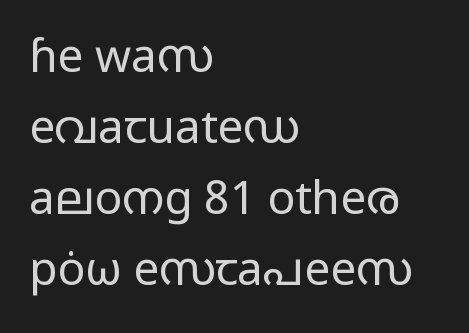
{"serif": "no", "italic": "no", "bold": "no", "weight": "regular", "width": "wide", "stroke_contrast": "low", "x_height": "medium", "monospaced": "no", "underline": "no", "align": "left", "line_spacing": "normal", "line_spacing_ratio": 1.54, "letter_spacing": "normal", "letter_spacing_em": 0.0, "glyph_px": 46}
